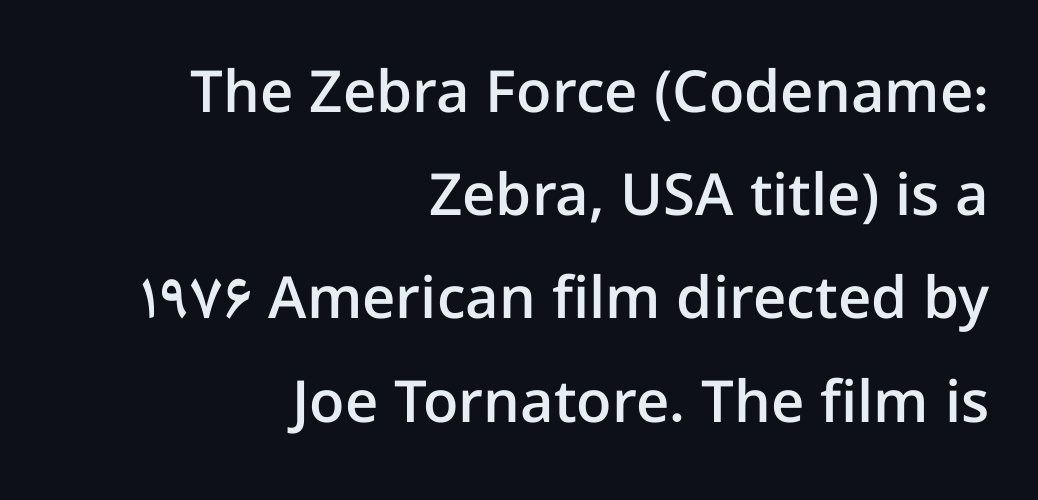
The image shows 58 px semibold sans-serif type, upright; set right-aligned, line spacing 1.78x, normal letter spacing, not underlined; low stroke contrast and a medium x-height.
